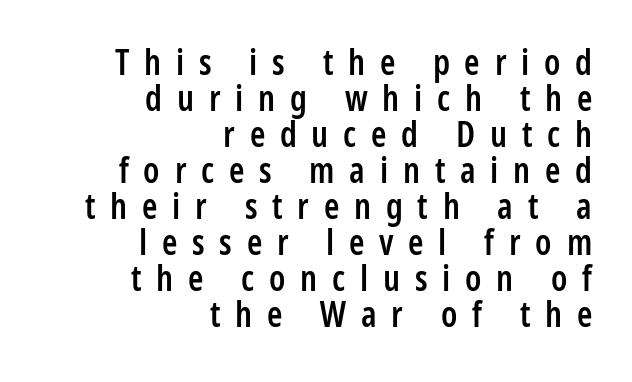
{"serif": "no", "italic": "no", "bold": "semi", "weight": "semibold", "width": "condensed", "stroke_contrast": "low", "x_height": "large", "monospaced": "no", "underline": "no", "align": "right", "line_spacing": "tight", "line_spacing_ratio": 1.03, "letter_spacing": "wide", "letter_spacing_em": 0.42, "glyph_px": 35}
